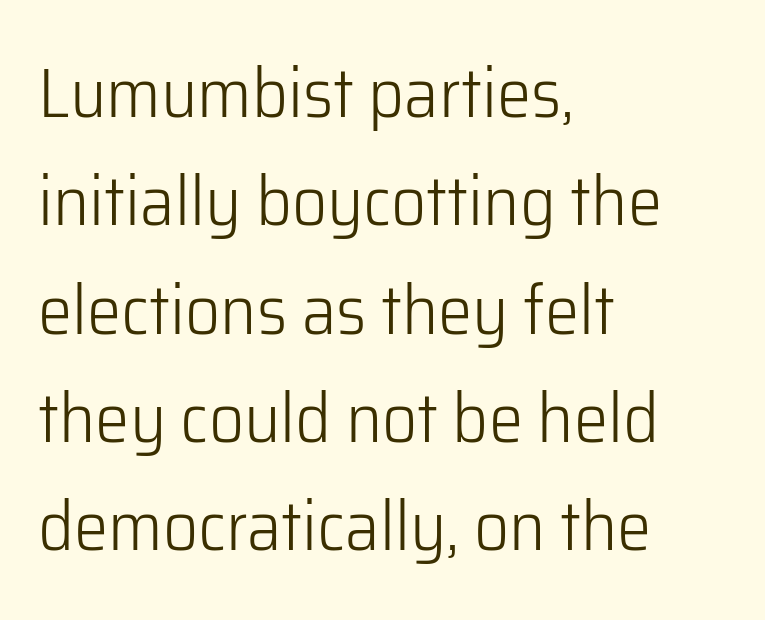
The image shows 69 px light sans-serif type, upright; set left-aligned, normal line spacing (1.57x), normal letter spacing, not underlined; low stroke contrast and a medium x-height.
